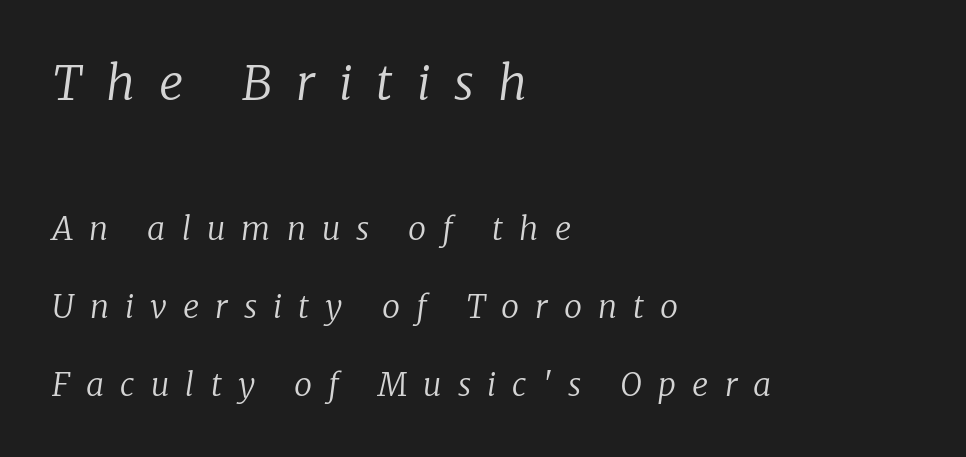
{"serif": "yes", "italic": "yes", "lean": "right", "slant_degrees": 8, "bold": "no", "weight": "regular", "width": "normal", "stroke_contrast": "low", "x_height": "medium", "monospaced": "no", "underline": "no", "align": "left", "line_spacing": "loose", "line_spacing_ratio": 2.44, "letter_spacing": "wide", "letter_spacing_em": 0.5, "larger_block": "first", "size_ratio": 1.5, "glyph_px": 48}
